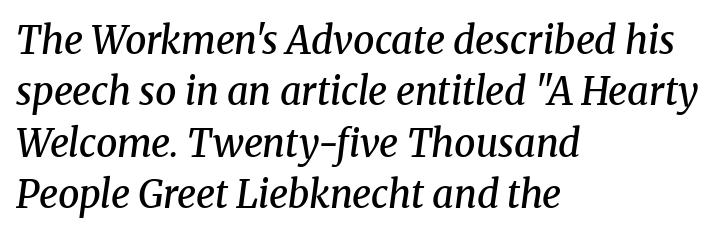
Q: Is the text bold? A: Semi-bold.
Q: Is the text italic (slanted)? A: Yes, it leans right by about 8 degrees.
Q: Is the typeface a serif or a sans-serif typeface? A: Serif.
Q: Is the text underlined? A: No.
Q: How is the paragraph aligned? A: Left-aligned.
Q: Is the spacing between letters normal or unusually wide? A: Normal.
Q: Is the spacing between lines tight, normal or loose? A: Normal.
Q: Width (condensed, normal, or wide)? A: Normal.
Q: Stroke contrast? A: Medium.
Q: x-height? A: Medium.
Q: Monospaced? A: No.
